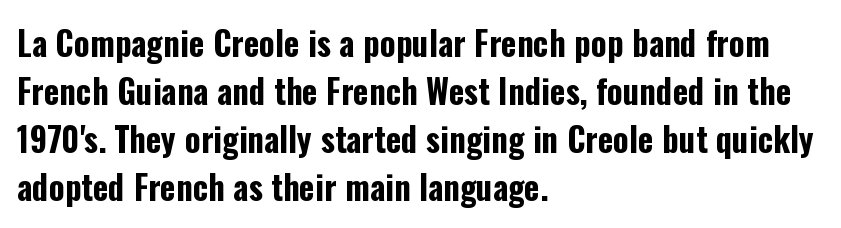
Horizontal alignment here is leftward, the default for most running prose. Posture: straight, roman, zero tilt. Here the designer chose a conventional face with non-uniform glyph widths. Glyph-to-glyph distance matches everyday printed text. The gap between lines stays unmarked.
